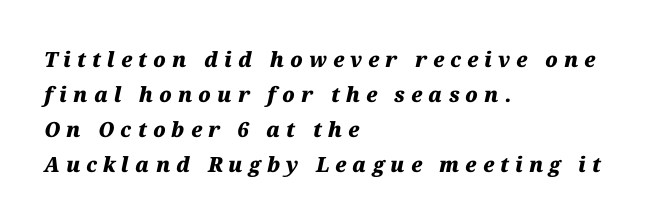
What's the leading like? Ordinary, nothing unusual. Characters follow at a spacing far wider than the type designer built in. Heavy-handed strokes throughout: this text is bold. Compared with a centered layout, this one pins lines to the left instead. The passage shown leans; its letterforms are oblique. The space directly below the letters is spotless.
